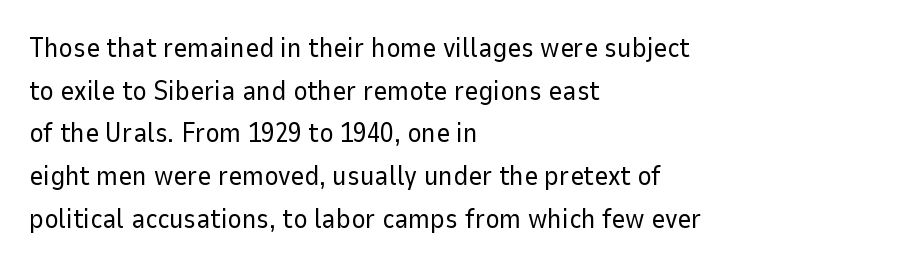
{"italic": "no", "bold": "no", "underline": "no", "align": "left", "line_spacing": "normal", "line_spacing_ratio": 1.58, "letter_spacing": "normal", "letter_spacing_em": 0.0, "glyph_px": 27}
